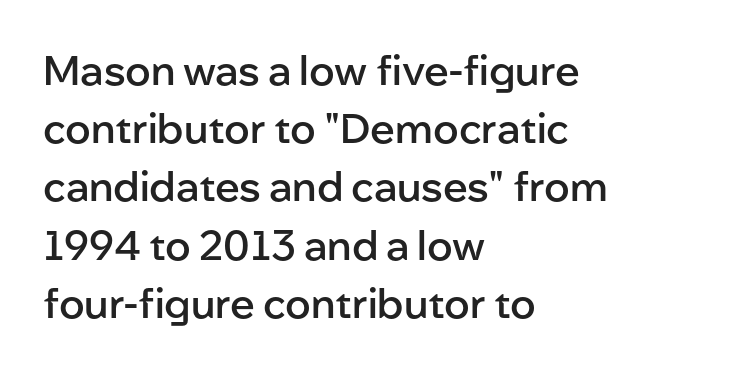
Q: Is the text bold? A: Semi-bold.
Q: Is the text italic (slanted)? A: No, it is upright.
Q: Is the typeface a serif or a sans-serif typeface? A: Sans-serif.
Q: Is the text underlined? A: No.
Q: How is the paragraph aligned? A: Left-aligned.
Q: Is the spacing between letters normal or unusually wide? A: Normal.
Q: Is the spacing between lines tight, normal or loose? A: Normal.
Q: Width (condensed, normal, or wide)? A: Normal.
Q: Stroke contrast? A: Low.
Q: x-height? A: Medium.
Q: Monospaced? A: No.
